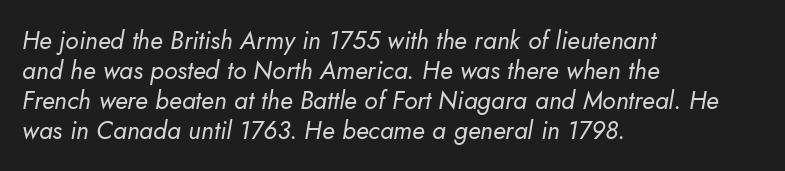
The letterforms sit at book weight or below. Teacher's note: observe the even left margin — that is flush-left alignment. A bare baseline throughout the passage. The gaps between neighbouring characters are ordinary and unremarkable. There's an unmistakable incline to the writing here.
